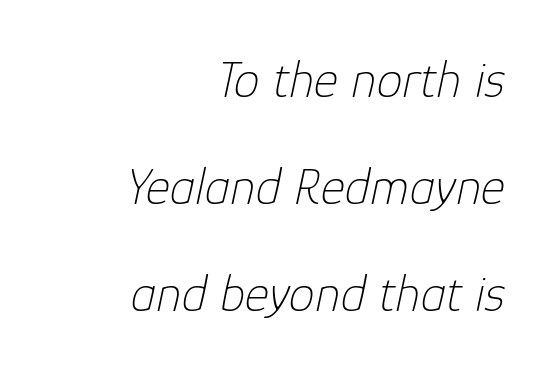
The image shows 52 px thin type, italic (leaning right); set right-aligned, loose line spacing (2.06x), normal letter spacing, not underlined; low stroke contrast and a medium x-height.
